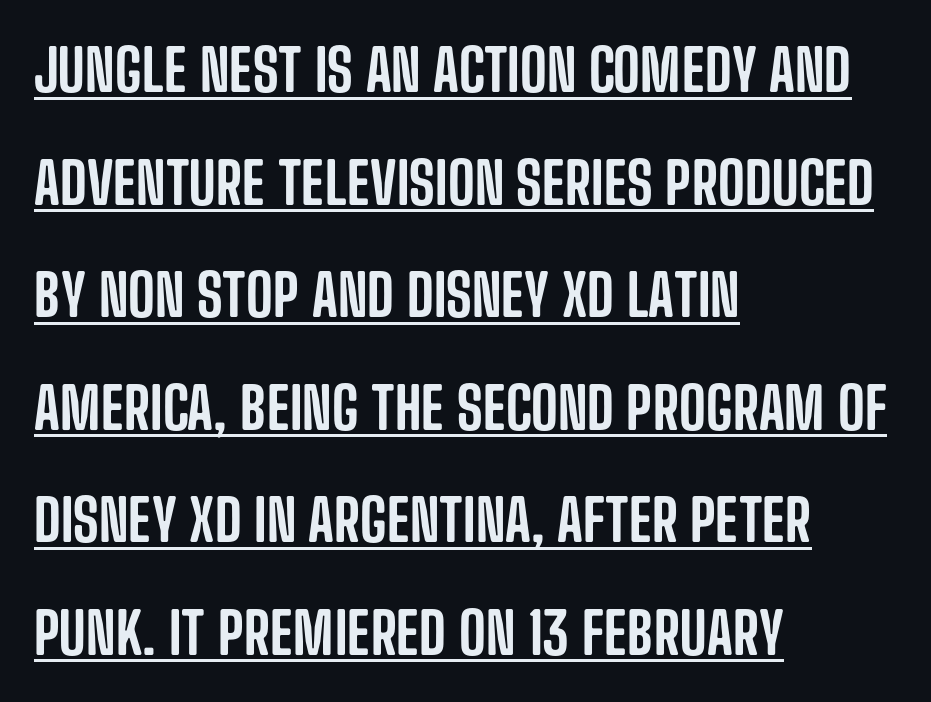
Every row of glyphs begins at an identical x-position on the left. Spacing between characters is what you'd get straight out of the box. Observe the absence of serifs on each vertical stroke in this sample. Varying glyph widths throughout — classic text-font behaviour. No italicization has been applied; the sample stays upright.
